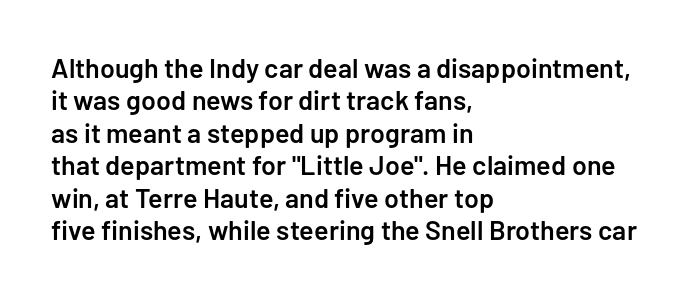
Beneath every word, the page is bare. A somewhat darkened texture: the type is semibold rather than bold. The axis of the letterforms is exactly vertical. Words appear dense and cohesive because spacing is normal.
